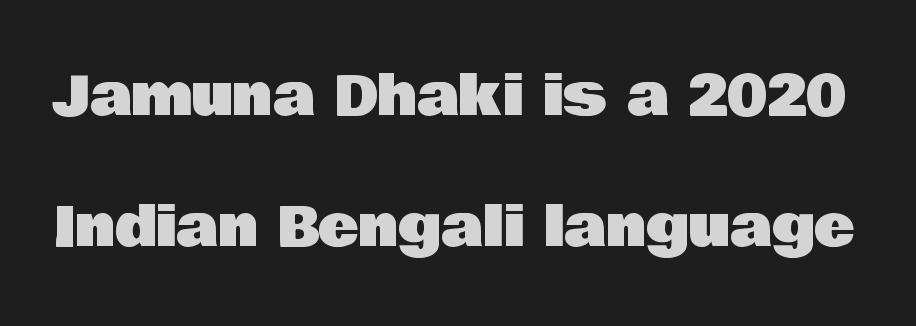
The image shows 55 px sans-serif type, upright; set loose line spacing (2.39x), normal letter spacing, not underlined; low stroke contrast and a large x-height.
